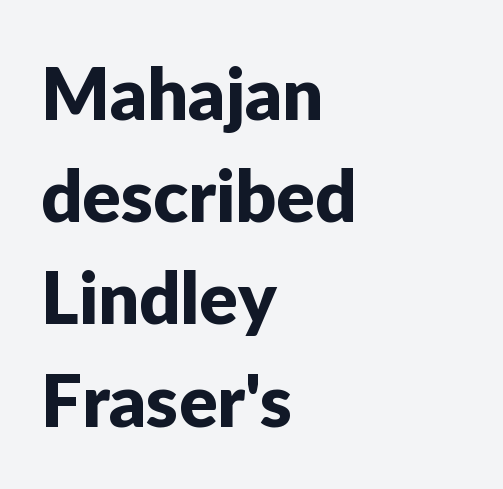
Italic: no, the glyphs are upright roman. The horizontal fit of the characters is conventional and even. Teacher's note: observe the even left margin — that is flush-left alignment. The rendering uses a moderate line-height, typical for paragraphs.
